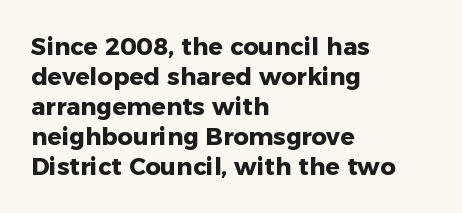
The characters look thick and weighty, a clear bold. Rows of type keep a routine distance in the vertical direction. Each word holds together tightly as a unit, with standard inter-letter gaps. Does the copy run flush right? No — it runs flush left. Beneath every word, the page is bare.
